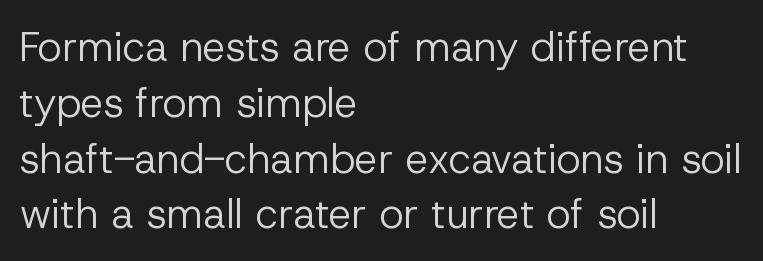
Q: Is the text bold? A: No.
Q: Is the text italic (slanted)? A: No, it is upright.
Q: Is the typeface a serif or a sans-serif typeface? A: Sans-serif.
Q: Is the text underlined? A: No.
Q: How is the paragraph aligned? A: Left-aligned.
Q: Is the spacing between letters normal or unusually wide? A: Normal.
Q: Is the spacing between lines tight, normal or loose? A: Normal.
Q: Width (condensed, normal, or wide)? A: Normal.
Q: Stroke contrast? A: Low.
Q: x-height? A: Medium.
Q: Monospaced? A: No.
